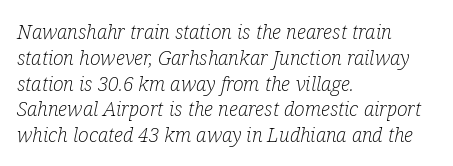
Posture: slanted. Letter spacing: default. Is the stroke heavy? The answer is a plain regular-or-lighter. The rag falls on the right side of this text block. Has an underline been added? It has not.
